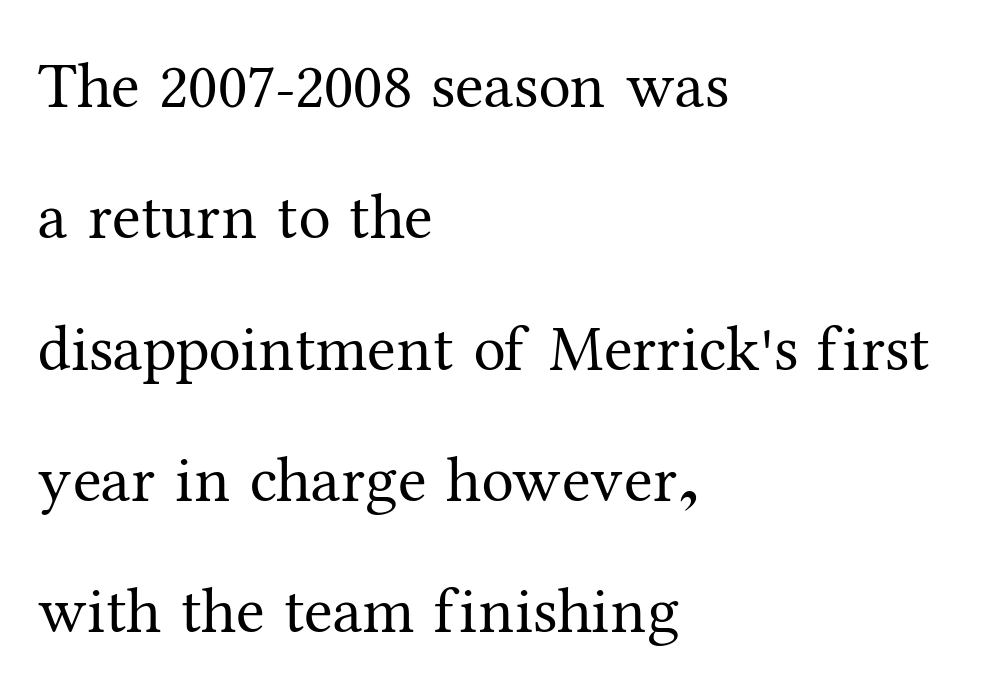
{"serif": "yes", "italic": "no", "bold": "no", "weight": "regular", "width": "normal", "stroke_contrast": "medium", "x_height": "medium", "monospaced": "no", "underline": "no", "align": "left", "line_spacing": "loose", "line_spacing_ratio": 2.02, "letter_spacing": "normal", "letter_spacing_em": 0.0, "glyph_px": 65}
